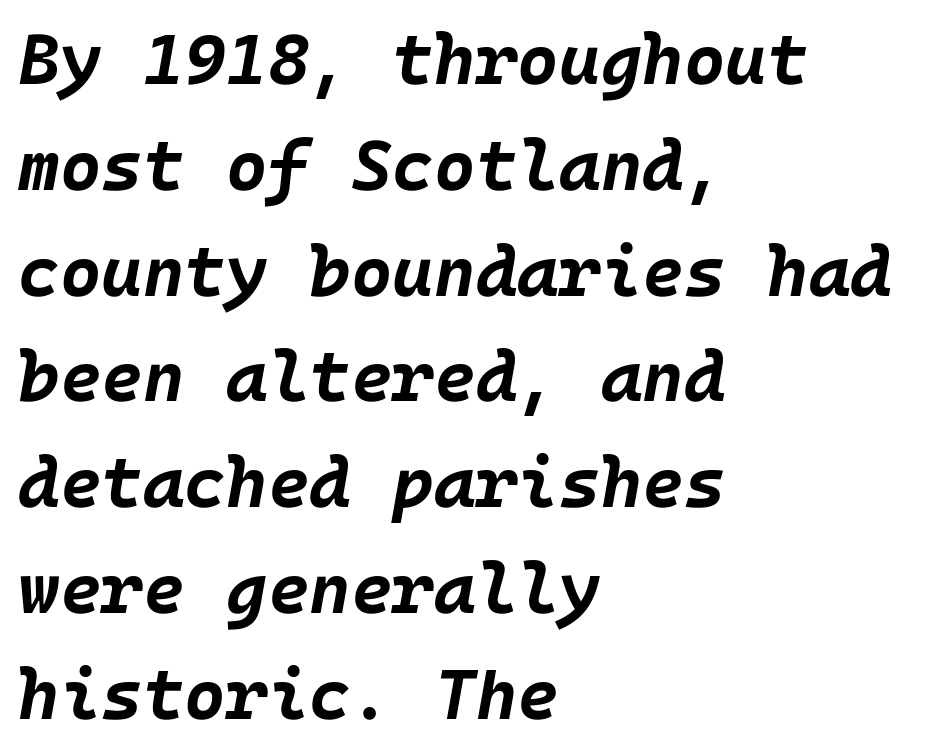
{"italic": "yes", "lean": "right", "slant_degrees": 10, "bold": "yes", "weight": "bold", "width": "normal", "stroke_contrast": "low", "x_height": "large", "underline": "no", "align": "left", "line_spacing": "normal", "line_spacing_ratio": 1.49, "letter_spacing": "normal", "letter_spacing_em": 0.0, "glyph_px": 71}
